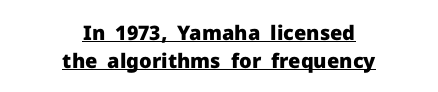
The image shows 20 px bold type, upright; set centered, normal line spacing (1.38x), normal letter spacing, underlined.
